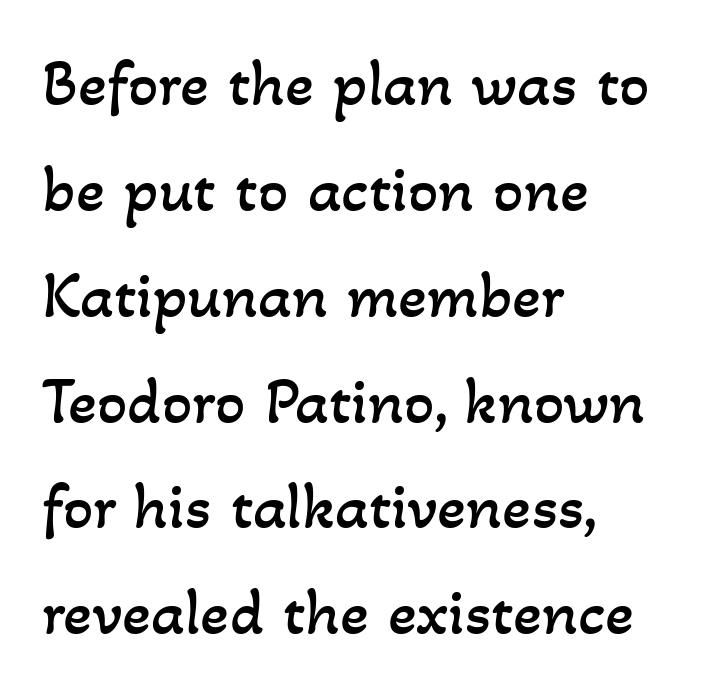
Bold? No — there's no thickening of the strokes. This sample has the flowing, uneven cadence of proportional lettering. Where is the straight margin? On the left. The tracking reads as untouched default to a designer's eye.
